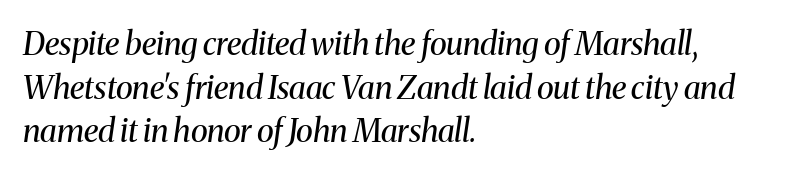
{"serif": "yes", "italic": "yes", "lean": "right", "slant_degrees": 8, "bold": "no", "weight": "regular", "width": "normal", "stroke_contrast": "medium", "x_height": "medium", "monospaced": "no", "underline": "no", "align": "left", "line_spacing": "normal", "line_spacing_ratio": 1.36, "letter_spacing": "normal", "letter_spacing_em": 0.0, "glyph_px": 32}
